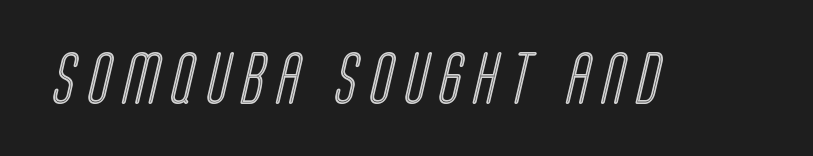
{"width": "condensed", "x_height": "large", "monospaced": "no", "underline": "no", "letter_spacing": "wide", "letter_spacing_em": 0.23, "glyph_px": 53}
